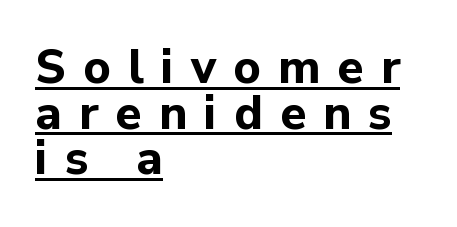
The image shows 47 px bold sans-serif type, upright; set left-aligned, tight line spacing (0.97x), unusually wide letter spacing (+0.37 em), underlined; low stroke contrast and a medium x-height.
